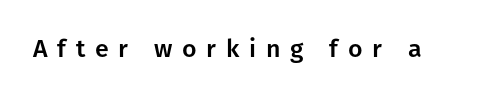
Every stem runs plumb, perpendicular to the baseline. Someone cranked the tracking dial way up on this one. Beneath every word, the page is bare.
